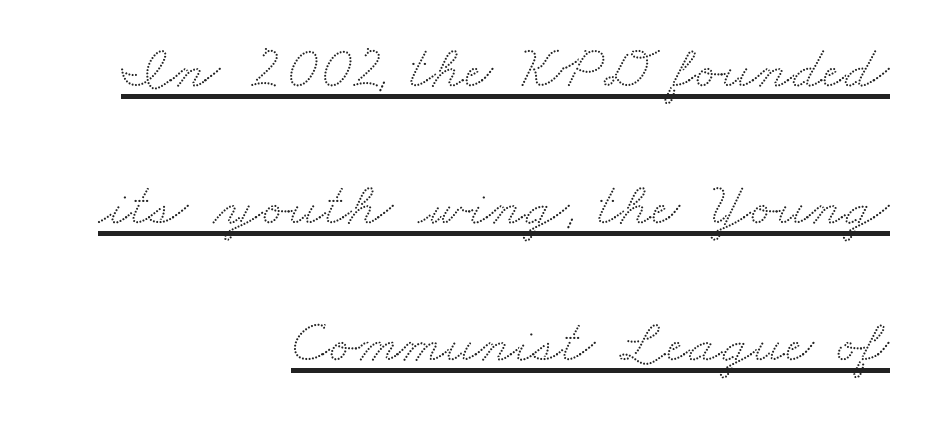
The image shows 62 px wide serif type; set right-aligned, loose line spacing (2.21x), normal letter spacing, underlined; medium stroke contrast and a small x-height.
